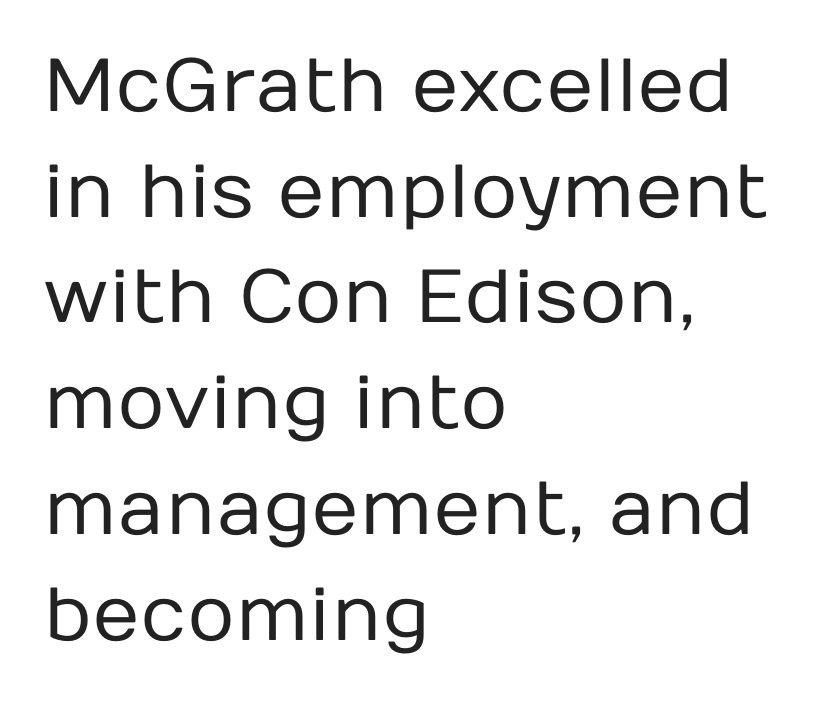
The image shows 75 px regular-weight sans-serif type, upright; set left-aligned, normal line spacing (1.41x), normal letter spacing, not underlined; low stroke contrast and a medium x-height.
